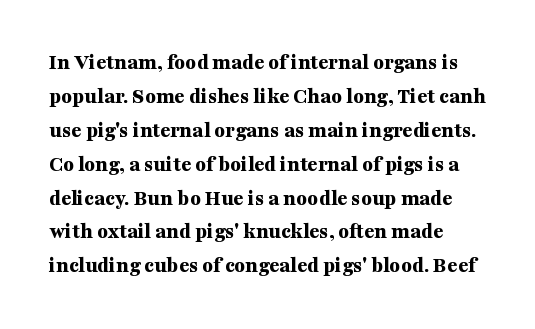
Q: Is the text bold? A: Yes.
Q: Is the text italic (slanted)? A: No, it is upright.
Q: Is the text underlined? A: No.
Q: Is the spacing between letters normal or unusually wide? A: Normal.
Q: Is the spacing between lines tight, normal or loose? A: Normal.
